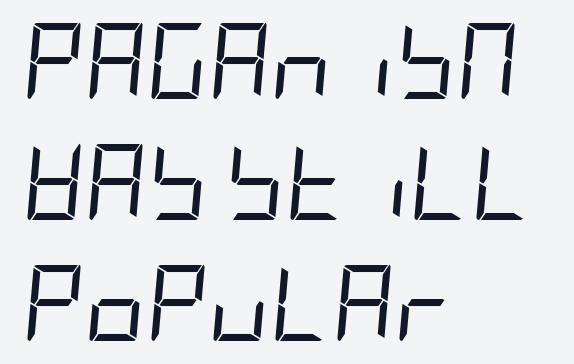
The image shows 76 px regular-weight, condensed type, italic (leaning right); set left-aligned, normal line spacing (1.59x), normal letter spacing, not underlined; low stroke contrast and a large x-height.
